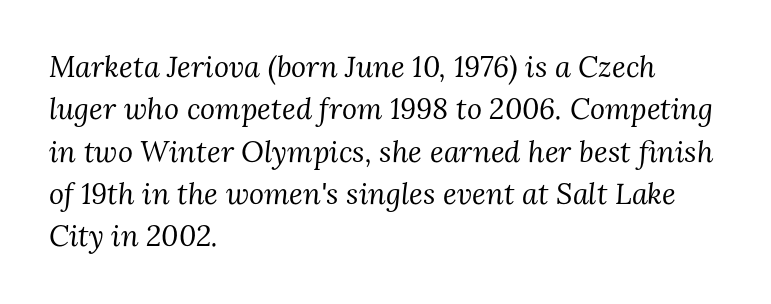
Q: Is the text bold? A: No.
Q: Is the text italic (slanted)? A: Yes, it leans right by about 3 degrees.
Q: Is the typeface a serif or a sans-serif typeface? A: Serif.
Q: Is the text underlined? A: No.
Q: How is the paragraph aligned? A: Left-aligned.
Q: Is the spacing between letters normal or unusually wide? A: Normal.
Q: Is the spacing between lines tight, normal or loose? A: Normal.
Q: Width (condensed, normal, or wide)? A: Normal.
Q: Stroke contrast? A: Medium.
Q: x-height? A: Medium.
Q: Monospaced? A: No.
